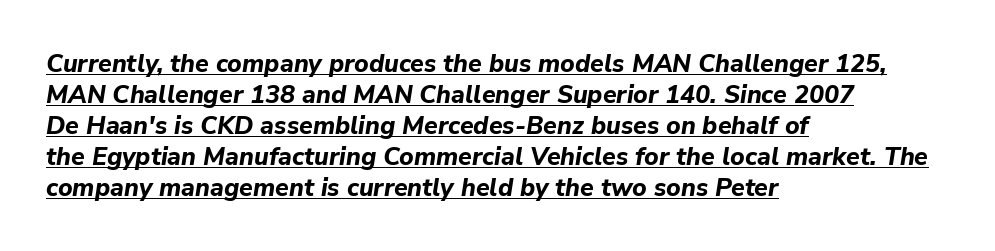
The image shows 25 px bold type, italic (leaning right); set left-aligned, line spacing 1.24x, normal letter spacing, underlined.
